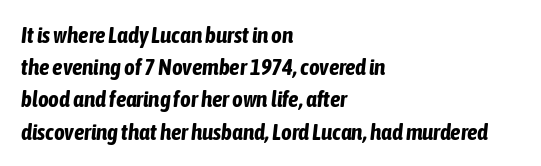
The image shows 23 px bold type, italic (leaning right); set left-aligned, normal line spacing (1.4x), normal letter spacing, not underlined.
